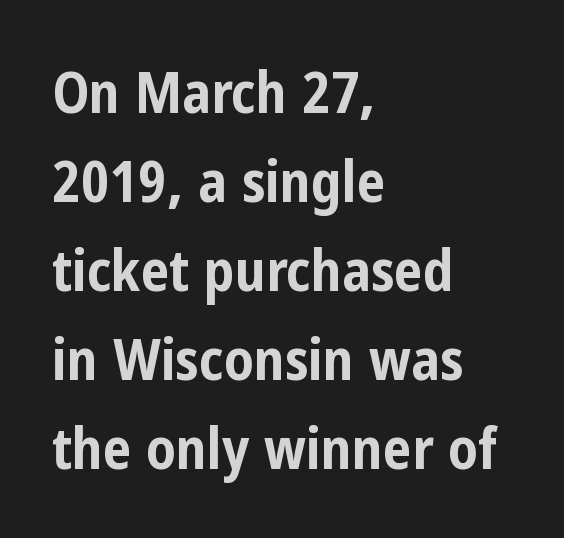
The image shows 57 px bold, condensed sans-serif type, upright; set left-aligned, normal line spacing (1.56x), normal letter spacing, not underlined; low stroke contrast and a medium x-height.
